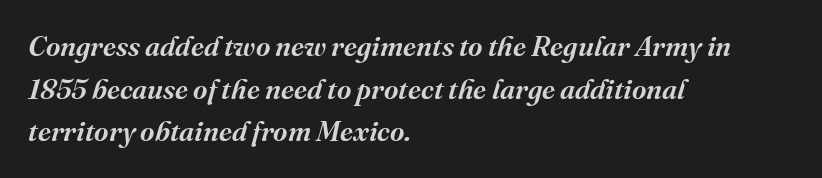
{"serif": "yes", "italic": "yes", "lean": "right", "slant_degrees": 16, "bold": "semi", "weight": "semibold", "width": "normal", "stroke_contrast": "medium", "x_height": "medium", "monospaced": "no", "underline": "no", "align": "left", "line_spacing": "normal", "line_spacing_ratio": 1.52, "letter_spacing": "normal", "letter_spacing_em": 0.0, "glyph_px": 28}
